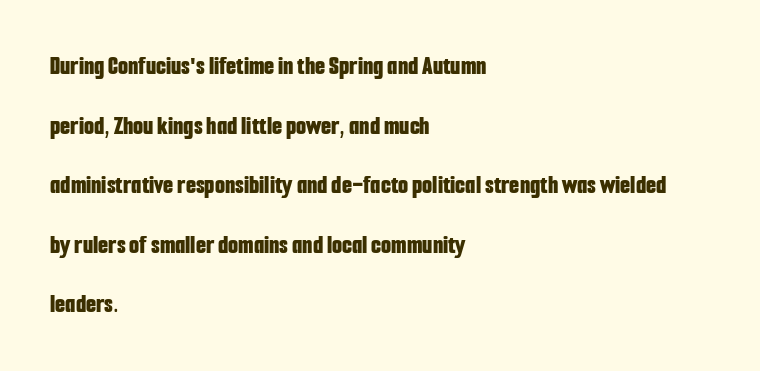
Q: Is the text bold? A: Yes.
Q: Is the text italic (slanted)? A: No, it is upright.
Q: Is the text underlined? A: No.
Q: How is the paragraph aligned? A: Left-aligned.
Q: Is the spacing between letters normal or unusually wide? A: Normal.
Q: Is the spacing between lines tight, normal or loose? A: Loose.
